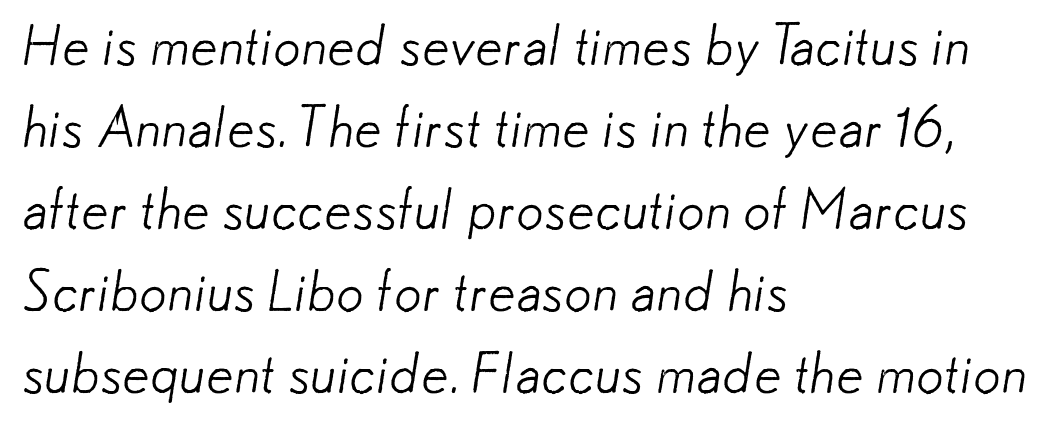
The image shows 55 px light sans-serif type; set left-aligned, normal line spacing (1.49x), normal letter spacing, not underlined; low stroke contrast and a small x-height.
